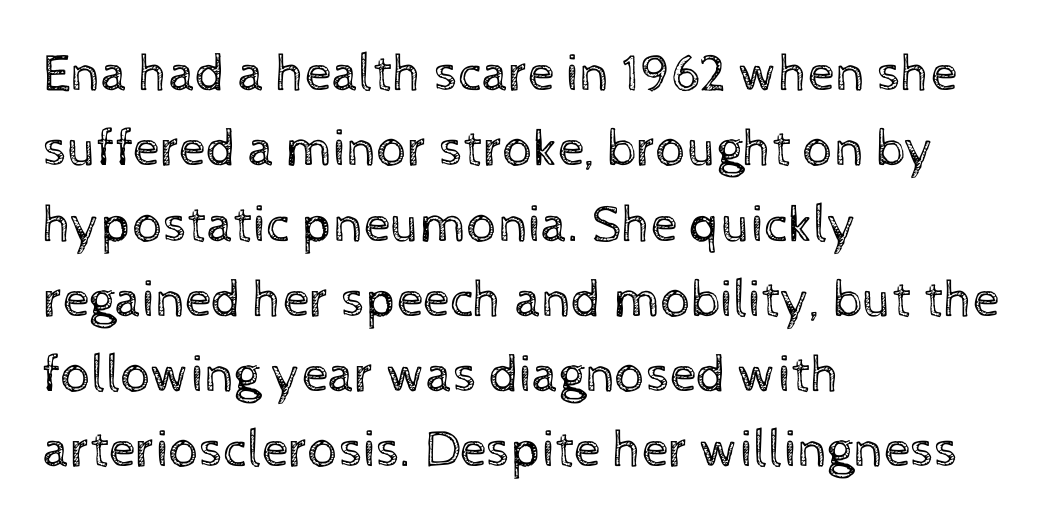
No chunkiness to these letters — they're not bold. Letters rest on an invisible, unmarked baseline. All the whitespace from short lines collects on the right. Here the designer chose a conventional face with non-uniform glyph widths. Is there much room between lines? A standard amount, neither cramped nor airy.
